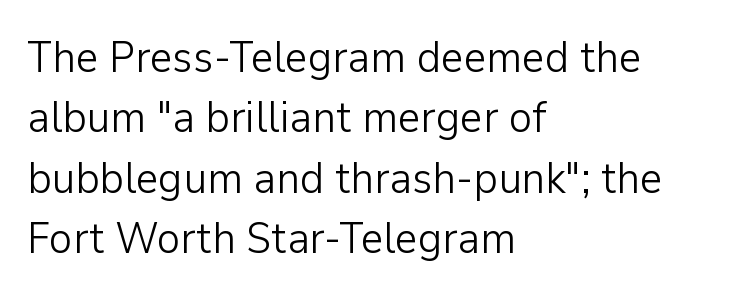
{"serif": "no", "italic": "no", "bold": "no", "weight": "light", "width": "normal", "stroke_contrast": "low", "x_height": "medium", "monospaced": "no", "underline": "no", "align": "left", "line_spacing": "normal", "line_spacing_ratio": 1.37, "letter_spacing": "normal", "letter_spacing_em": 0.0, "glyph_px": 44}
